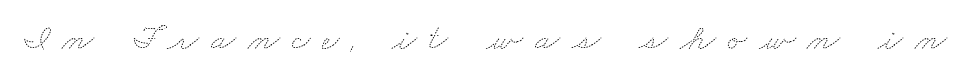
Descender tails drop into unmarked territory. Proportional: the letters do not fall into vertical columns. There is plenty of visible air inserted between adjacent glyphs. Vertical stems look standard width or narrower in stroke.
